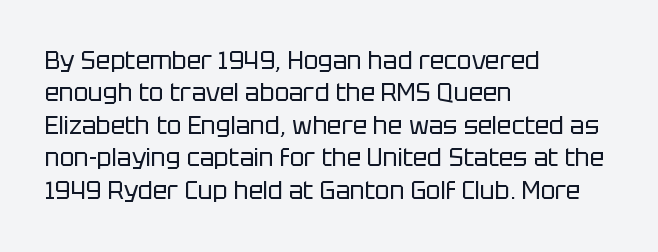
The image shows 24 px text type, upright; set left-aligned, normal line spacing (1.35x), normal letter spacing, not underlined.
